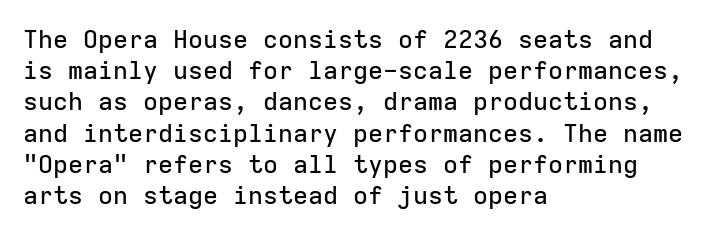
If you drew a line through each stem, it would be perfectly vertical. Leading: standard. The setting favours the left margin, as ordinary paragraphs usually do. Nobody touched the tracking dial on this one. Lines of text with bare space underneath.
